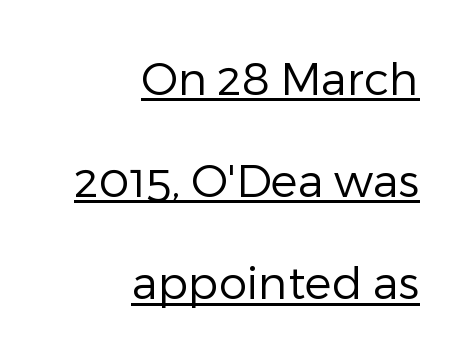
{"serif": "no", "italic": "no", "bold": "no", "weight": "regular", "width": "normal", "stroke_contrast": "low", "x_height": "medium", "monospaced": "no", "underline": "yes", "align": "right", "line_spacing": "loose", "line_spacing_ratio": 2.27, "letter_spacing": "normal", "letter_spacing_em": 0.0, "glyph_px": 45}
